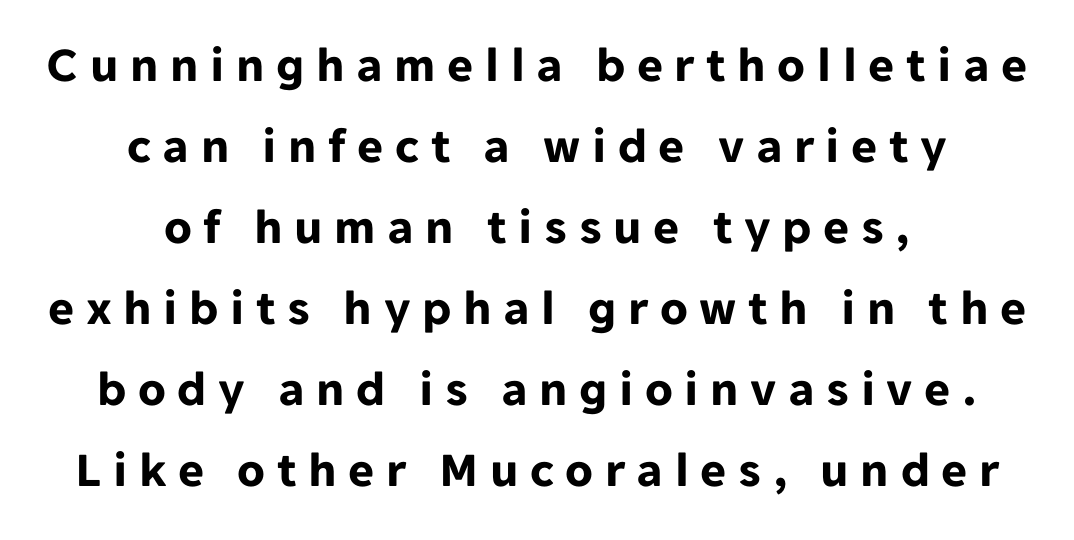
You could not count columns in this text — the font is proportionally spaced. The passage shown is typeset with a sans-serif family. The passage shown is not underscored anywhere. Here the glyphs are tracked loosely, breaking word shapes into spaced letters. Each glyph is drawn with heavy, bold strokes. Notice how descenders clear the ascenders below comfortably — that's standard leading.
